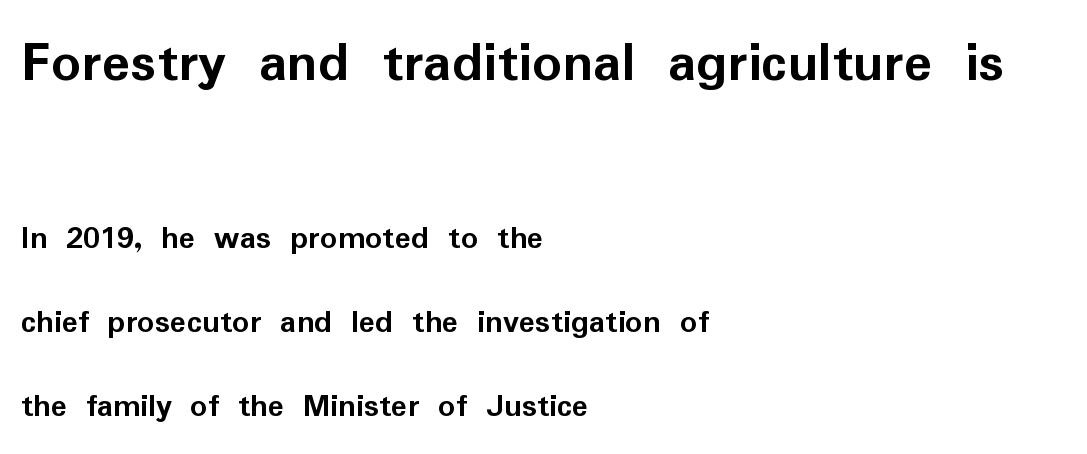
What kind of face is this? One without serifs — a sans. Where is the straight margin? On the left. Of the two passages, the one on top uses the larger point size. You could not count columns in this text — the font is proportionally spaced.
